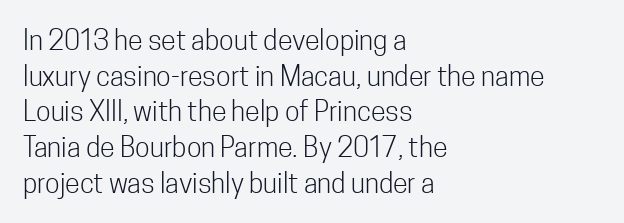
{"italic": "no", "bold": "no", "underline": "no", "align": "left", "line_spacing": "normal", "line_spacing_ratio": 1.32, "letter_spacing": "normal", "letter_spacing_em": 0.0, "glyph_px": 27}
